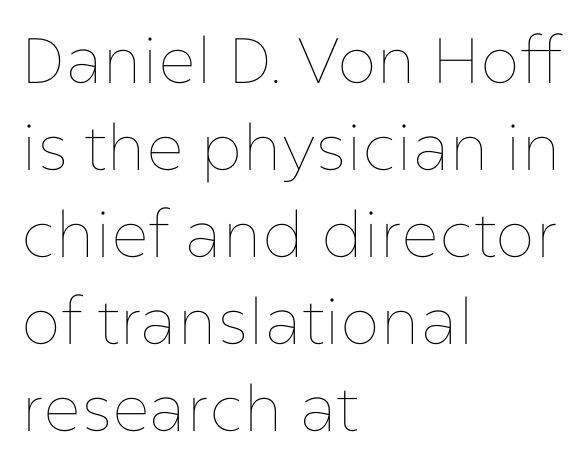
{"italic": "no", "bold": "no", "weight": "thin", "width": "normal", "stroke_contrast": "low", "x_height": "medium", "monospaced": "no", "underline": "no", "align": "left", "line_spacing": "normal", "line_spacing_ratio": 1.36, "letter_spacing": "normal", "letter_spacing_em": 0.0, "glyph_px": 64}
